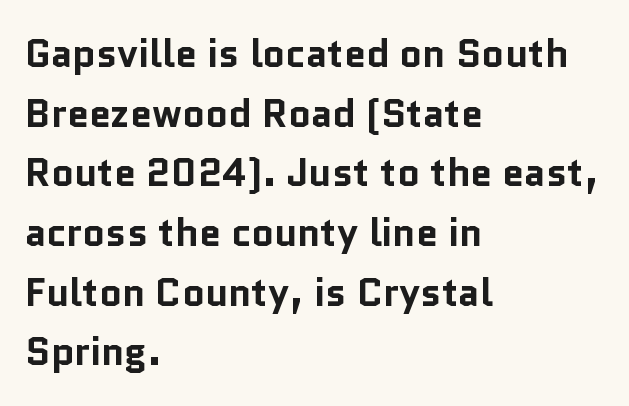
Leftover space on each line is placed entirely after the last word. Think of a printed novel: that variable character pitch is what you see here. Rule under the text: the space is simply empty. Serif or sans? Sans — the stroke terminals are bare. Short note: letters normally spaced.
